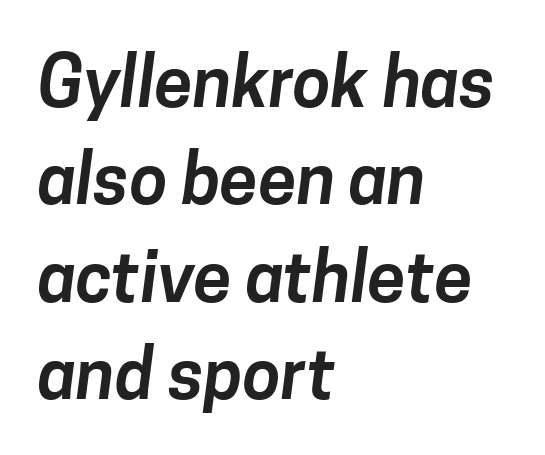
Q: Is the typeface a serif or a sans-serif typeface? A: Sans-serif.
Q: Is the text underlined? A: No.
Q: How is the paragraph aligned? A: Left-aligned.
Q: Is the spacing between letters normal or unusually wide? A: Normal.
Q: Is the spacing between lines tight, normal or loose? A: Normal.
Q: Width (condensed, normal, or wide)? A: Normal.
Q: Stroke contrast? A: Low.
Q: x-height? A: Medium.
Q: Monospaced? A: No.
